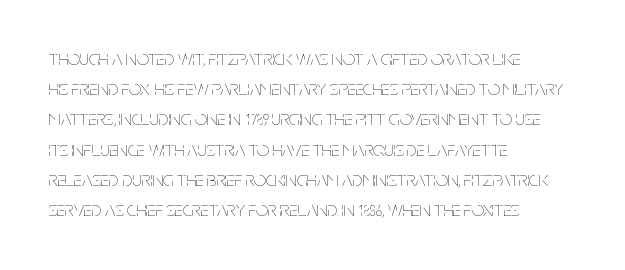
Q: Is the text bold? A: No.
Q: Is the text italic (slanted)? A: No, it is upright.
Q: Is the text underlined? A: No.
Q: How is the paragraph aligned? A: Left-aligned.
Q: Is the spacing between letters normal or unusually wide? A: Normal.
Q: Is the spacing between lines tight, normal or loose? A: Normal.
